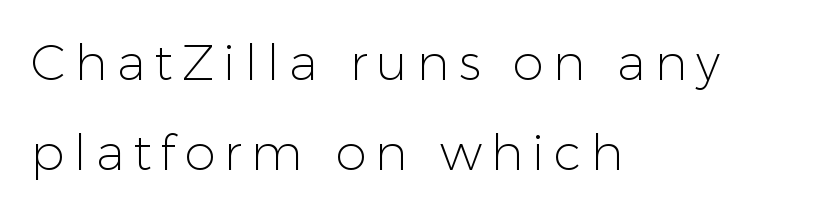
{"serif": "no", "italic": "no", "bold": "no", "weight": "light", "width": "normal", "stroke_contrast": "low", "x_height": "medium", "monospaced": "no", "underline": "no", "align": "left", "line_spacing_ratio": 1.81, "glyph_px": 50}
